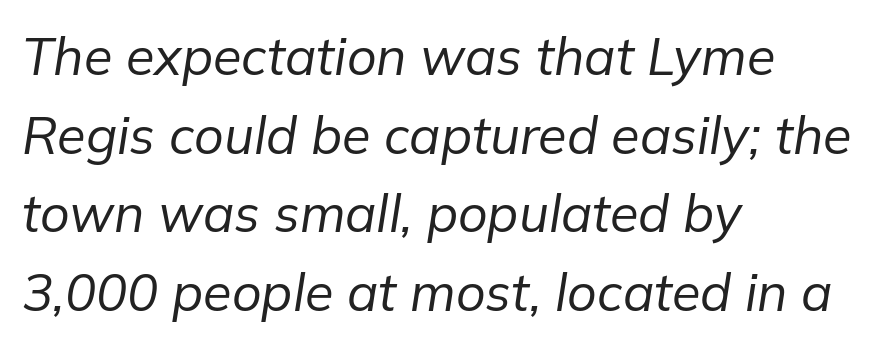
The image shows 52 px regular-weight type, italic (leaning right); set left-aligned, normal line spacing (1.51x), normal letter spacing, not underlined; low stroke contrast and a medium x-height.
